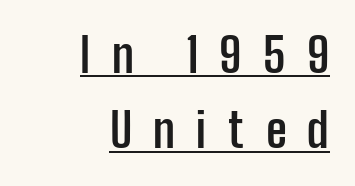
Q: Is the text bold? A: Yes.
Q: Is the text italic (slanted)? A: No, it is upright.
Q: Is the typeface a serif or a sans-serif typeface? A: Sans-serif.
Q: Is the text underlined? A: Yes.
Q: How is the paragraph aligned? A: Right-aligned.
Q: Is the spacing between letters normal or unusually wide? A: Unusually wide.
Q: Is the spacing between lines tight, normal or loose? A: Normal.
Q: Width (condensed, normal, or wide)? A: Condensed.
Q: Stroke contrast? A: Low.
Q: x-height? A: Medium.
Q: Monospaced? A: No.
